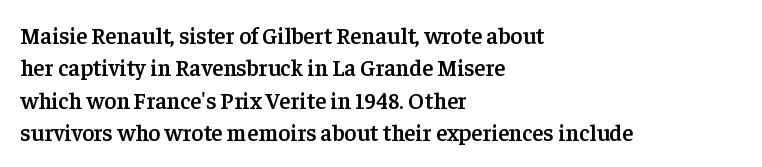
Compared with typical body copy, the letter spacing here is the same. The ragged edge is on the right, which tells us the setting is flush left. The line-height multiplier appears to be the usual default. Is the type bold? Partly — it's a semibold, heavier than regular but not fully bold. Style check: upright.
